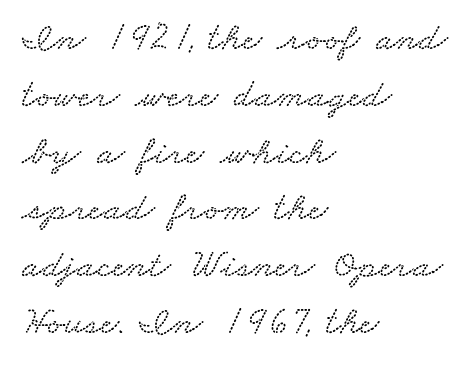
The image shows 40 px wide type; set left-aligned, normal line spacing (1.42x), normal letter spacing, not underlined; low stroke contrast and a small x-height.
